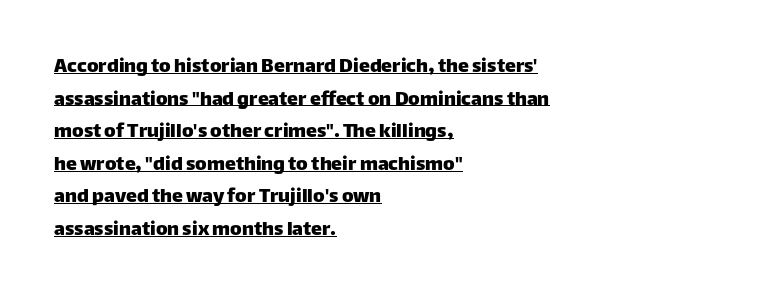
Words appear dense and cohesive because spacing is normal. The lettering stays uniformly vertical, giving the passage a roman look. Whoever set this chose a conventional vertical rhythm. This sample carries an underscore along the baseline area. The passage is arranged the way most books set body copy — flush left.
